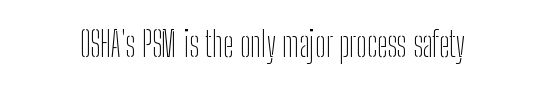
{"serif": "no", "italic": "no", "bold": "no", "weight": "thin", "width": "condensed", "stroke_contrast": "low", "x_height": "medium", "monospaced": "no", "underline": "no", "letter_spacing": "normal", "letter_spacing_em": 0.0, "glyph_px": 35}
